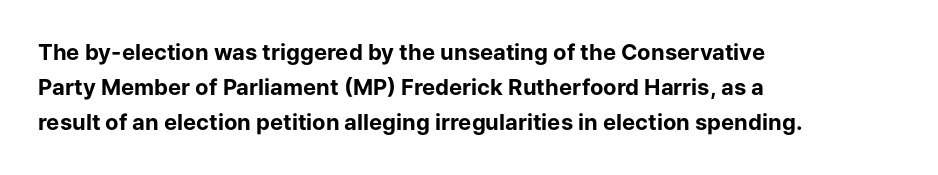
Q: Is the text bold? A: Yes.
Q: Is the text italic (slanted)? A: No, it is upright.
Q: Is the text underlined? A: No.
Q: How is the paragraph aligned? A: Left-aligned.
Q: Is the spacing between letters normal or unusually wide? A: Normal.
Q: Is the spacing between lines tight, normal or loose? A: Normal.
